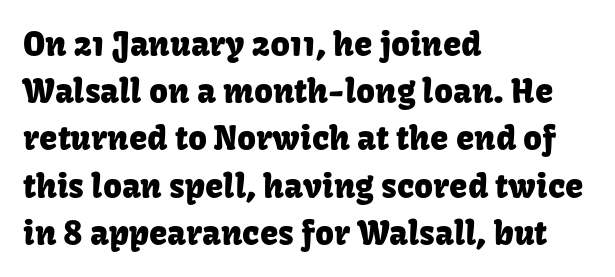
The image shows 33 px sans-serif type, upright; set left-aligned, normal line spacing (1.43x), normal letter spacing, not underlined; low stroke contrast and a medium x-height.
